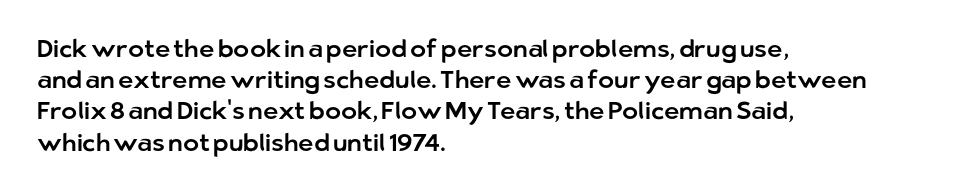
The image shows 24 px text type, upright; set left-aligned, normal line spacing (1.3x), normal letter spacing, not underlined.
